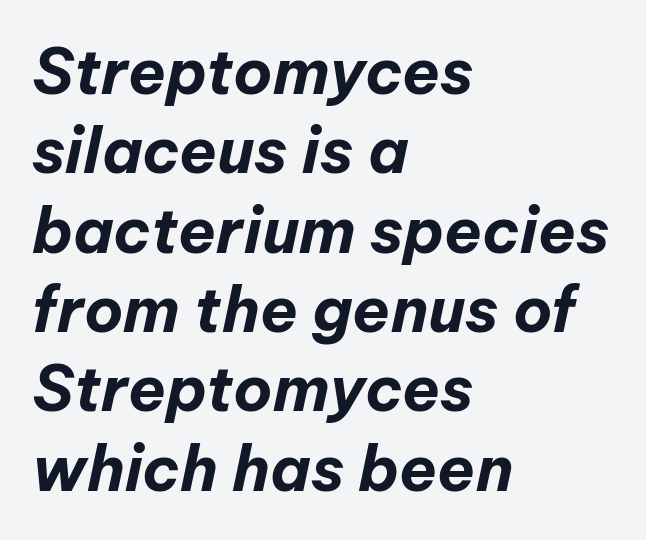
Q: Is the text bold? A: Yes.
Q: Is the text italic (slanted)? A: Yes, it leans right by about 12 degrees.
Q: Is the text underlined? A: No.
Q: How is the paragraph aligned? A: Left-aligned.
Q: Is the spacing between letters normal or unusually wide? A: Normal.
Q: Is the spacing between lines tight, normal or loose? A: Normal.
Q: Width (condensed, normal, or wide)? A: Normal.
Q: Stroke contrast? A: Low.
Q: x-height? A: Medium.
Q: Monospaced? A: No.
